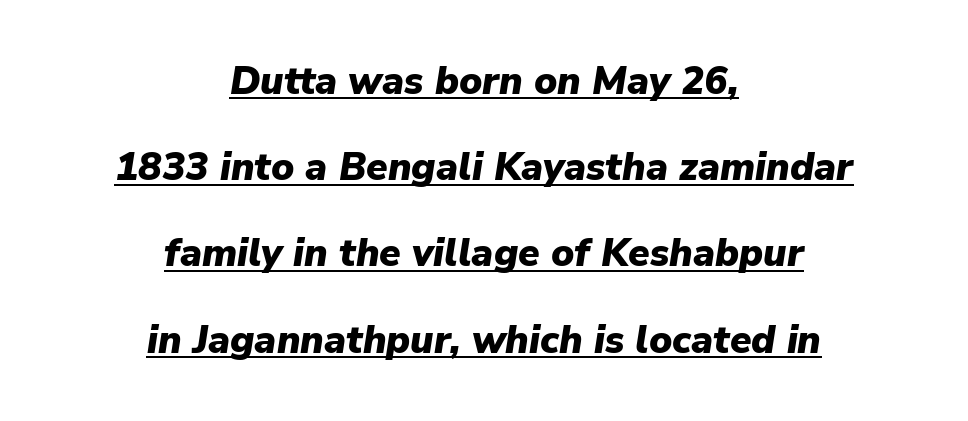
{"italic": "yes", "lean": "right", "slant_degrees": 9, "bold": "yes", "weight": "heavy", "width": "normal", "stroke_contrast": "low", "x_height": "medium", "monospaced": "no", "underline": "yes", "align": "center", "line_spacing": "loose", "line_spacing_ratio": 2.21, "letter_spacing": "normal", "letter_spacing_em": 0.0, "glyph_px": 39}
